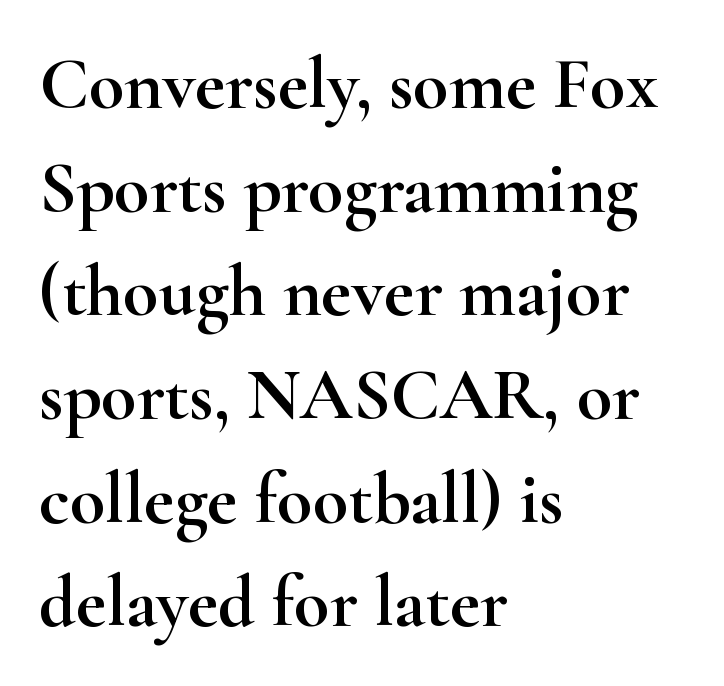
Every stem runs plumb, perpendicular to the baseline. The setting favours the left margin, as ordinary paragraphs usually do. Little horizontal feet cap the strokes, marking this as serif type. You could not count columns in this text — the font is proportionally spaced. Words appear dense and cohesive because spacing is normal. The zone under the glyphs is completely vacant.
